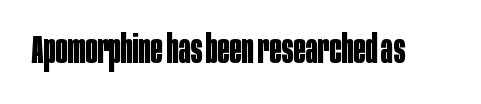
Q: Is the text bold? A: Yes.
Q: Is the text italic (slanted)? A: No, it is upright.
Q: Is the typeface a serif or a sans-serif typeface? A: Sans-serif.
Q: Is the text underlined? A: No.
Q: Is the spacing between letters normal or unusually wide? A: Normal.
Q: Width (condensed, normal, or wide)? A: Condensed.
Q: Stroke contrast? A: Low.
Q: x-height? A: Large.
Q: Monospaced? A: No.
